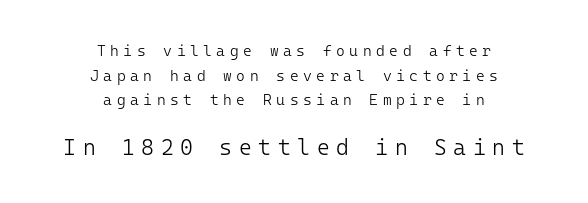
The image shows 22 px text type, upright; set centered, normal line spacing (1.65x), unusually wide letter spacing (+0.3 em), not underlined; the second (bottom) block is 1.47x larger.
